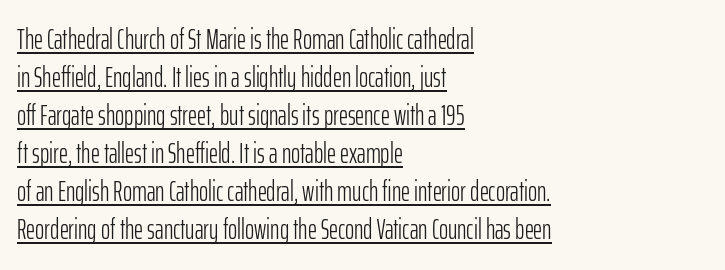
The image shows 28 px light, condensed sans-serif type, upright; set left-aligned, normal line spacing (1.36x), normal letter spacing, underlined; low stroke contrast and a medium x-height.
